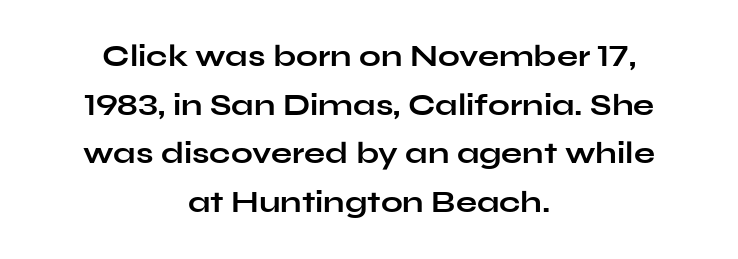
{"serif": "no", "italic": "no", "bold": "yes", "weight": "bold", "width": "wide", "stroke_contrast": "low", "x_height": "medium", "monospaced": "no", "underline": "no", "align": "center", "line_spacing": "normal", "line_spacing_ratio": 1.57, "letter_spacing": "normal", "letter_spacing_em": 0.0, "glyph_px": 31}
